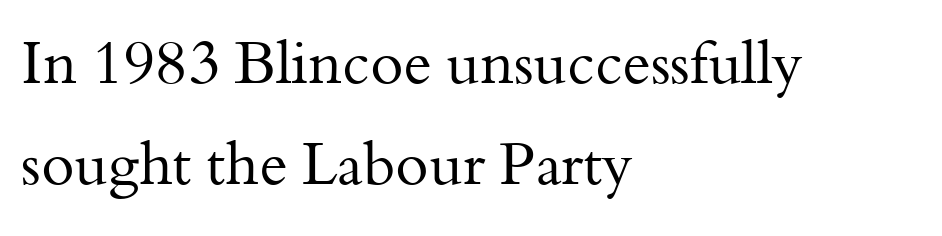
The image shows 60 px regular-weight serif type, upright; set left-aligned, normal line spacing (1.69x), normal letter spacing, not underlined; medium stroke contrast and a small x-height.
